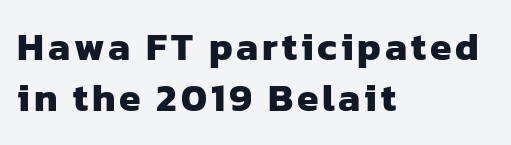
The image shows 39 px heavy sans-serif type; set left-aligned, normal line spacing (1.32x), not underlined; low stroke contrast and a medium x-height.
